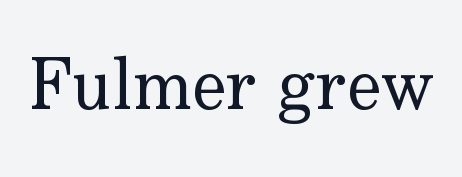
The zone under the glyphs is completely vacant. Weight: regular or lighter. This is the regular roman posture of the typeface. These lines are rendered in a variable-pitch font. You could call the tracking neutral — neither tight nor loose.
